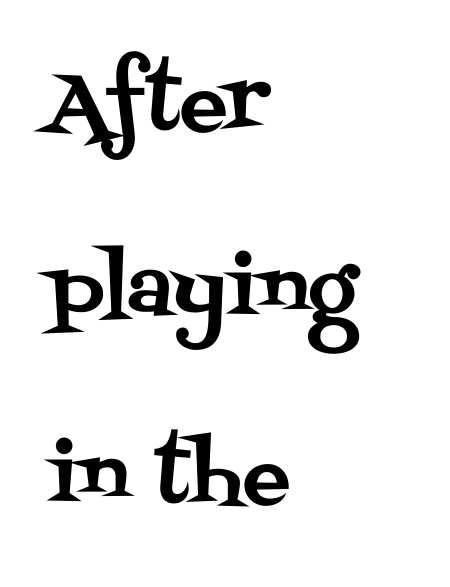
{"serif": "yes", "italic": "no", "width": "normal", "stroke_contrast": "medium", "x_height": "large", "monospaced": "no", "underline": "no", "align": "left", "line_spacing": "loose", "line_spacing_ratio": 2.33, "letter_spacing": "normal", "letter_spacing_em": 0.0, "glyph_px": 80}
